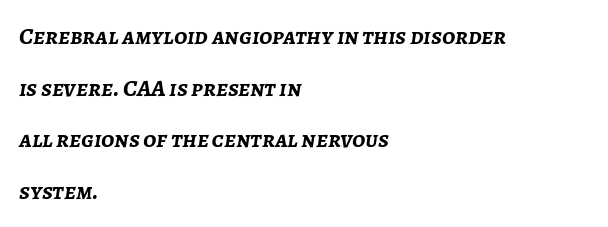
Vertical spacing — loose. A dark, heavy texture on the line: the type is bold. A clean baseline with only descenders dipping below it. It's the slanting kind of type. The lines are quadded left.
